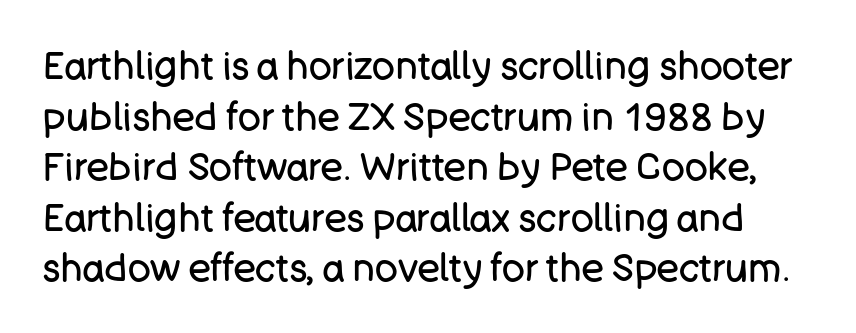
The image shows 38 px regular-weight sans-serif type, upright; set normal line spacing (1.33x), normal letter spacing, not underlined; low stroke contrast and a large x-height.
